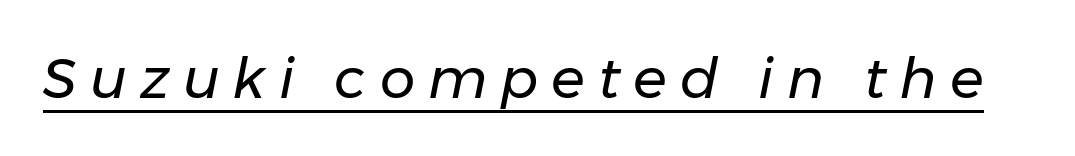
The whole block is typeset with a tilt. There is plenty of visible air inserted between adjacent glyphs. You can see a thin bar hugging the bottom of the glyphs. A typesetter would call this proportional, since set widths differ per character. The weight would be labelled regular, book, light, or lighter still.
